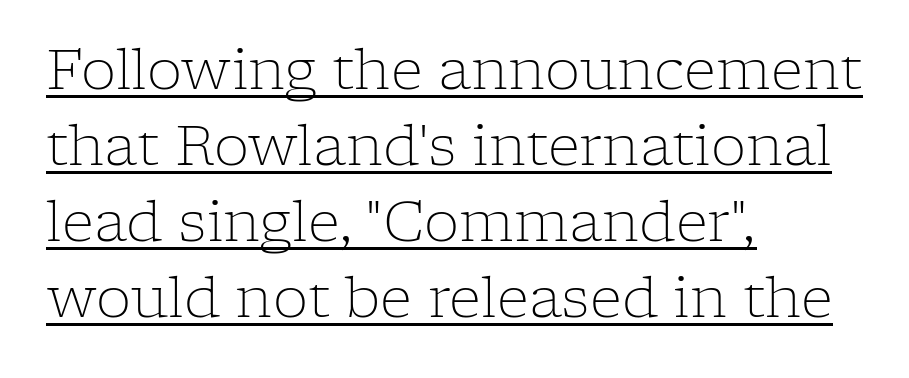
{"serif": "yes", "italic": "no", "bold": "no", "weight": "light", "width": "normal", "stroke_contrast": "low", "x_height": "medium", "monospaced": "no", "underline": "yes", "align": "left", "line_spacing": "normal", "line_spacing_ratio": 1.36, "letter_spacing": "normal", "letter_spacing_em": 0.0, "glyph_px": 56}
